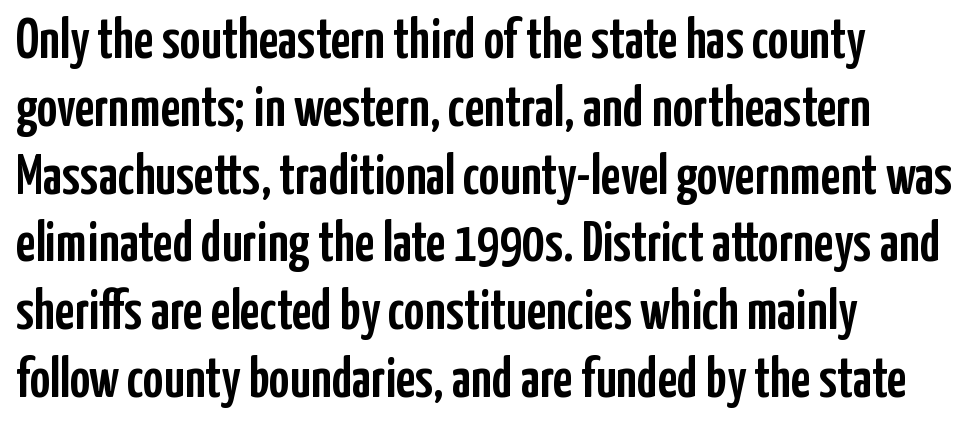
The image shows 56 px condensed sans-serif type, upright; set left-aligned, line spacing 1.21x, normal letter spacing, not underlined; low stroke contrast and a medium x-height.
